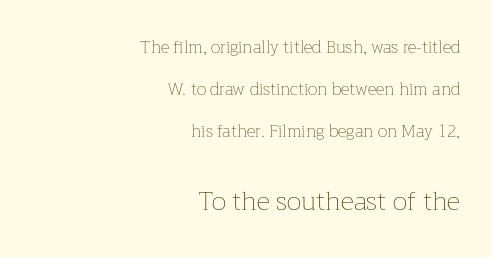
Q: Is the text bold? A: No.
Q: Is the text italic (slanted)? A: No, it is upright.
Q: Is the text underlined? A: No.
Q: How is the paragraph aligned? A: Right-aligned.
Q: Is the spacing between letters normal or unusually wide? A: Normal.
Q: Is the spacing between lines tight, normal or loose? A: Loose.
Q: Which block of text is set in a larger size, the first (top) or the second (bottom)? A: The second (bottom) one.
